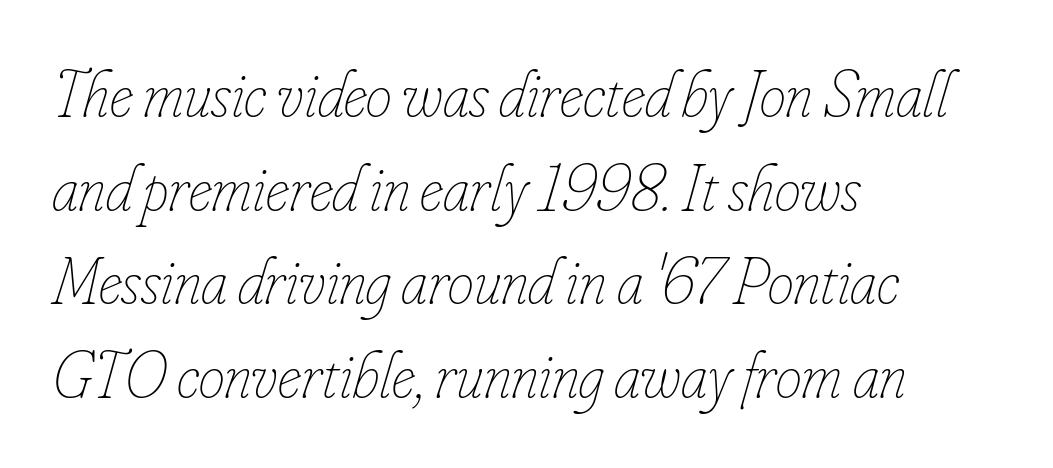
Is this a fixed-width face? No — the glyphs have proportional, varying widths. Check the space under the baseline: it is left empty. Where is the straight margin? On the left. Tall strokes in this sample are angled rather than plumb. The typeface has the unassuming heft of standard copy or less. A typesetter would call this leading conventional body-copy spacing.
